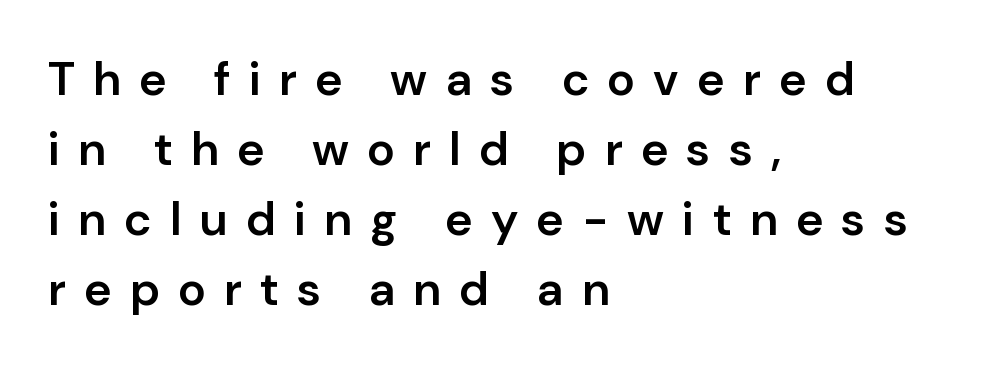
The image shows 47 px semibold sans-serif type, upright; set left-aligned, normal line spacing (1.49x), unusually wide letter spacing (+0.39 em), not underlined; low stroke contrast and a medium x-height.
